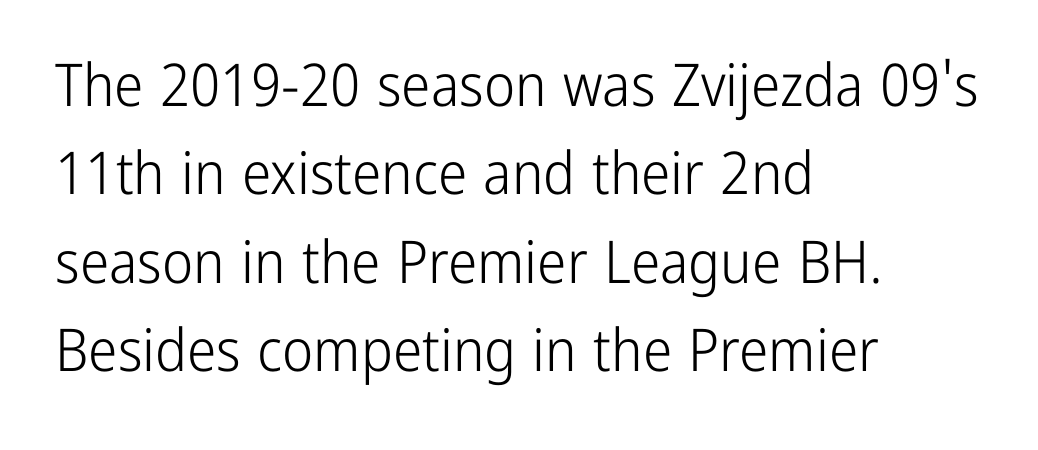
The image shows 59 px light, condensed sans-serif type, upright; set left-aligned, normal line spacing (1.5x), normal letter spacing, not underlined; low stroke contrast and a medium x-height.
